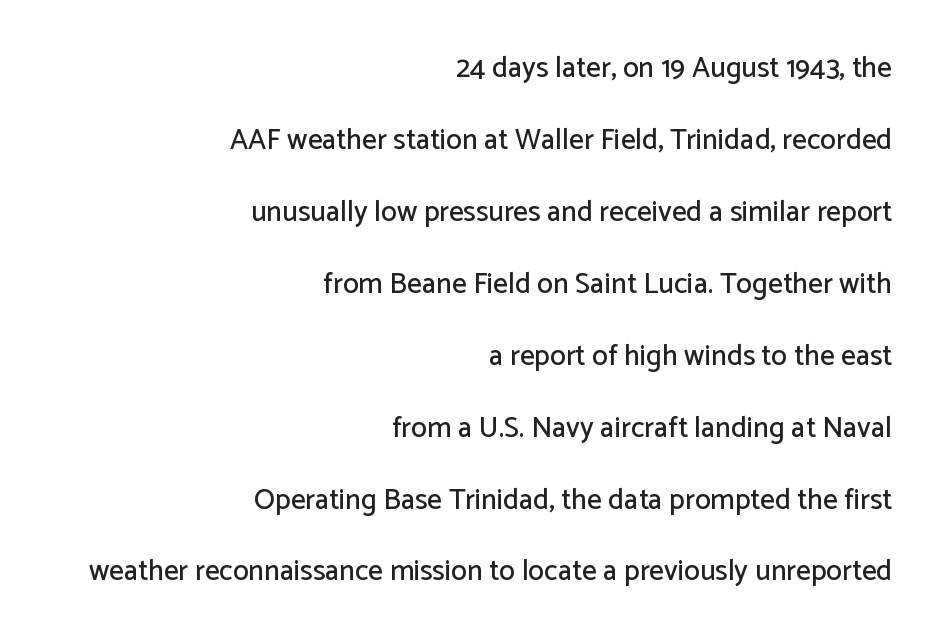
The image shows 29 px sans-serif type, upright; set right-aligned, loose line spacing (2.48x), normal letter spacing, not underlined; low stroke contrast and a medium x-height.
